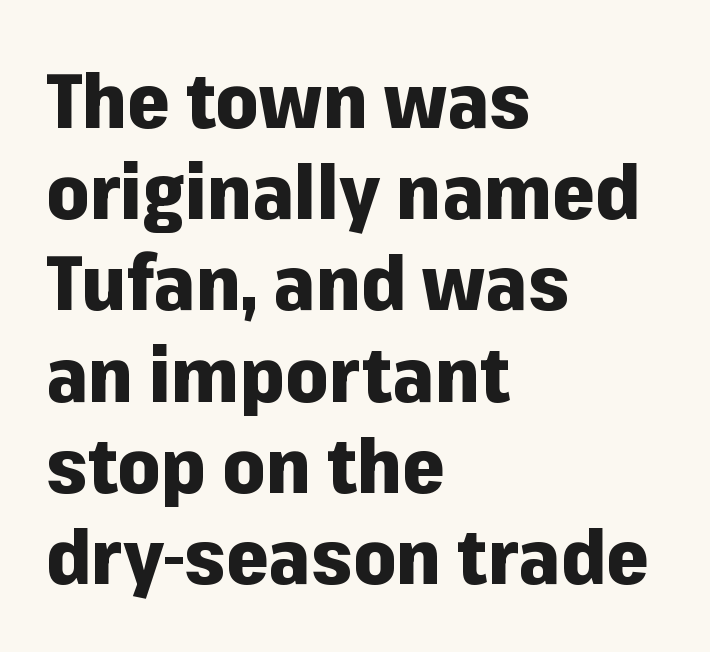
Q: Is the text bold? A: Yes.
Q: Is the text italic (slanted)? A: No, it is upright.
Q: Is the typeface a serif or a sans-serif typeface? A: Sans-serif.
Q: Is the text underlined? A: No.
Q: How is the paragraph aligned? A: Left-aligned.
Q: Is the spacing between letters normal or unusually wide? A: Normal.
Q: Width (condensed, normal, or wide)? A: Normal.
Q: Stroke contrast? A: Low.
Q: x-height? A: Medium.
Q: Monospaced? A: No.
